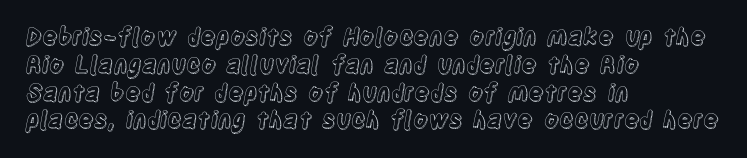
Q: Is the text italic (slanted)? A: Yes.
Q: Is the text underlined? A: No.
Q: How is the paragraph aligned? A: Left-aligned.
Q: Is the spacing between letters normal or unusually wide? A: Normal.
